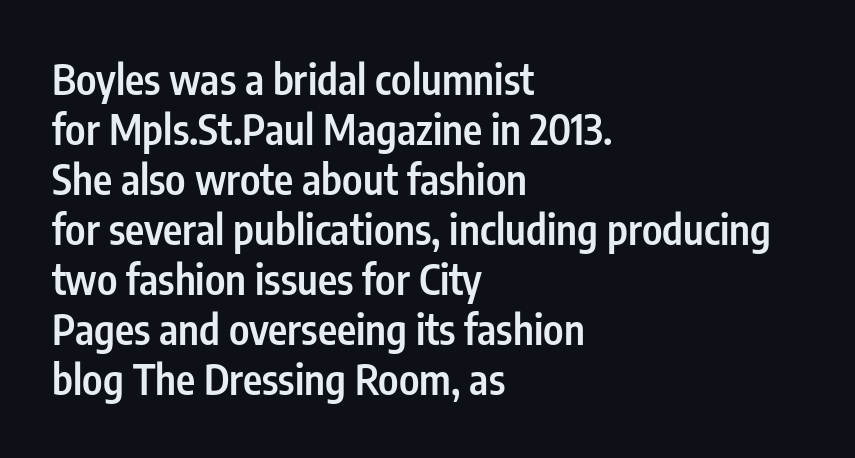
The image shows 41 px semibold, condensed sans-serif type, upright; set left-aligned, line spacing 1.22x, normal letter spacing, not underlined; low stroke contrast and a medium x-height.
